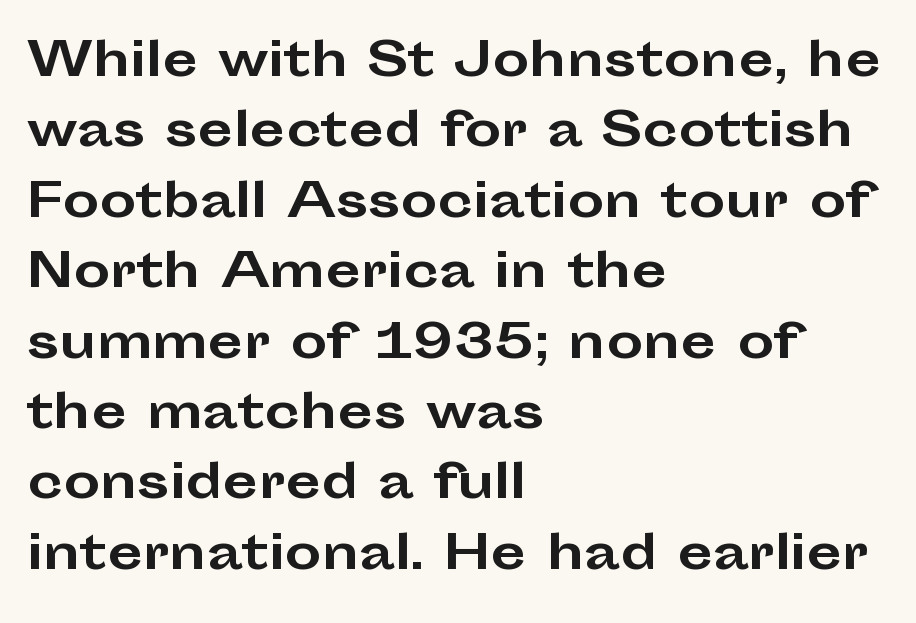
{"serif": "no", "italic": "no", "bold": "yes", "weight": "bold", "width": "wide", "stroke_contrast": "low", "x_height": "medium", "monospaced": "no", "underline": "no", "align": "left", "line_spacing": "normal", "line_spacing_ratio": 1.53, "letter_spacing": "normal", "letter_spacing_em": 0.0, "glyph_px": 46}
